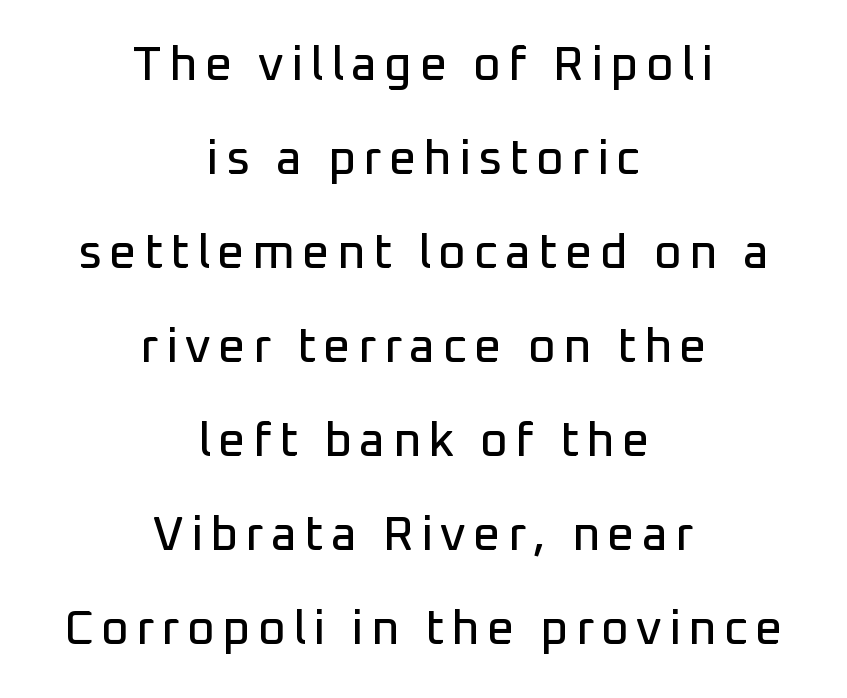
{"serif": "no", "italic": "no", "width": "normal", "stroke_contrast": "low", "x_height": "medium", "monospaced": "no", "underline": "no", "align": "center", "line_spacing": "loose", "line_spacing_ratio": 1.96, "glyph_px": 48}
